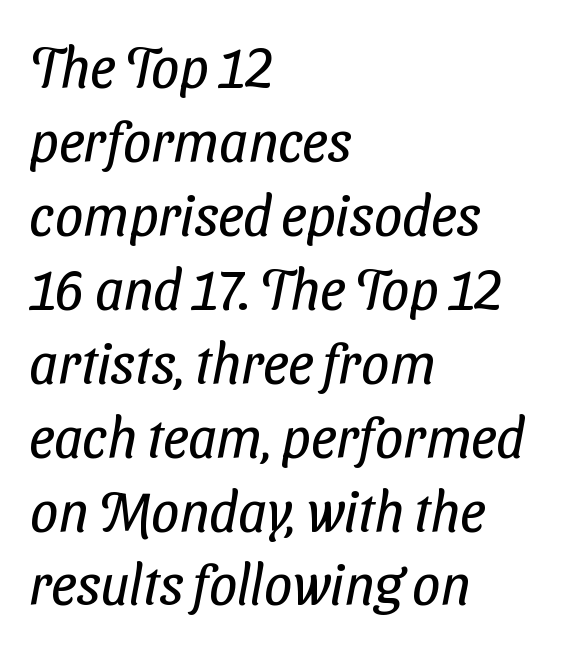
The image shows 56 px regular-weight, condensed sans-serif type; set left-aligned, normal line spacing (1.32x), normal letter spacing, not underlined; low stroke contrast and a medium x-height.
